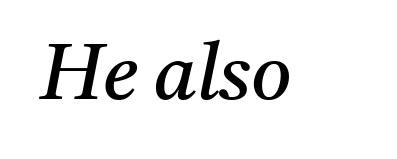
{"serif": "yes", "italic": "yes", "lean": "right", "slant_degrees": 11, "bold": "no", "weight": "regular", "width": "normal", "stroke_contrast": "medium", "x_height": "medium", "monospaced": "no", "underline": "no", "letter_spacing": "normal", "letter_spacing_em": 0.0, "glyph_px": 78}
